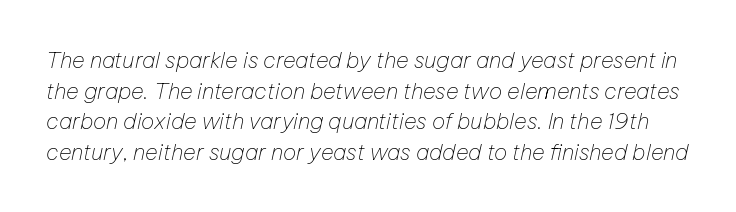
The image shows 22 px text type, italic (leaning right); set normal line spacing (1.39x), normal letter spacing, not underlined.
